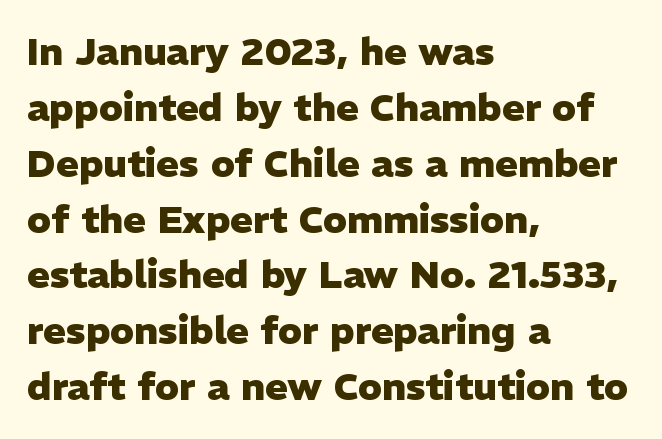
Q: Is the text bold? A: Yes.
Q: Is the text italic (slanted)? A: No, it is upright.
Q: Is the typeface a serif or a sans-serif typeface? A: Sans-serif.
Q: Is the text underlined? A: No.
Q: How is the paragraph aligned? A: Left-aligned.
Q: Is the spacing between letters normal or unusually wide? A: Normal.
Q: Is the spacing between lines tight, normal or loose? A: Normal.
Q: Width (condensed, normal, or wide)? A: Normal.
Q: Stroke contrast? A: Low.
Q: x-height? A: Medium.
Q: Monospaced? A: No.
